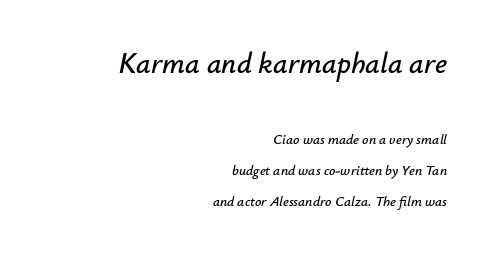
Q: Is the text italic (slanted)? A: Yes, it leans right by about 12 degrees.
Q: Is the text underlined? A: No.
Q: How is the paragraph aligned? A: Right-aligned.
Q: Is the spacing between letters normal or unusually wide? A: Normal.
Q: Is the spacing between lines tight, normal or loose? A: Loose.
Q: Which block of text is set in a larger size, the first (top) or the second (bottom)? A: The first (top) one.
Q: Width (condensed, normal, or wide)? A: Normal.
Q: Stroke contrast? A: Low.
Q: x-height? A: Small.
Q: Monospaced? A: No.
